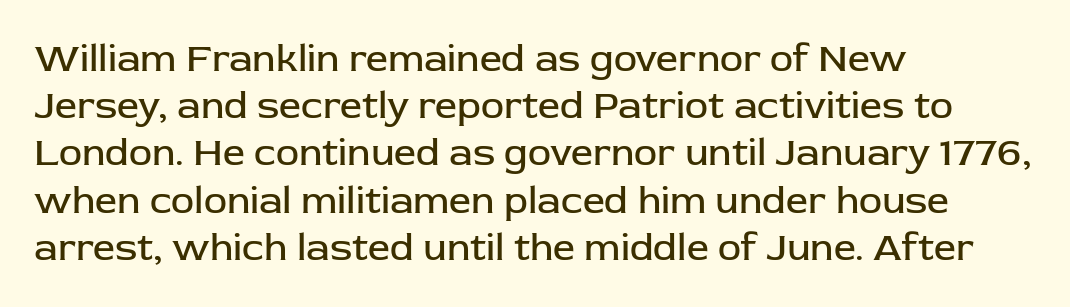
The image shows 39 px regular-weight sans-serif type, upright; set left-aligned, line spacing 1.21x, normal letter spacing, not underlined; low stroke contrast and a medium x-height.
